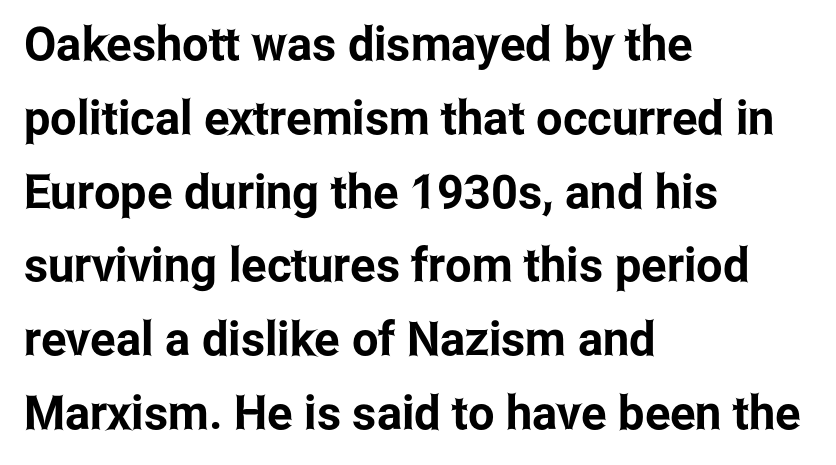
The image shows 47 px condensed sans-serif type, upright; set left-aligned, normal line spacing (1.57x), normal letter spacing, not underlined; low stroke contrast and a medium x-height.
